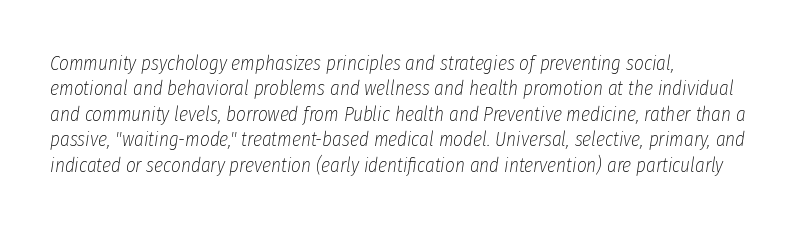
The image shows 21 px text type, italic (leaning right); set left-aligned, line spacing 1.21x, normal letter spacing, not underlined.
